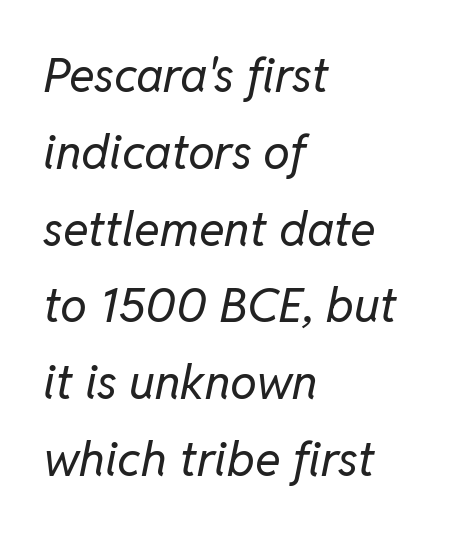
{"italic": "yes", "lean": "right", "slant_degrees": 11, "bold": "no", "weight": "regular", "width": "normal", "stroke_contrast": "low", "x_height": "medium", "monospaced": "no", "underline": "no", "align": "left", "line_spacing": "normal", "line_spacing_ratio": 1.6, "letter_spacing": "normal", "letter_spacing_em": 0.0, "glyph_px": 48}
